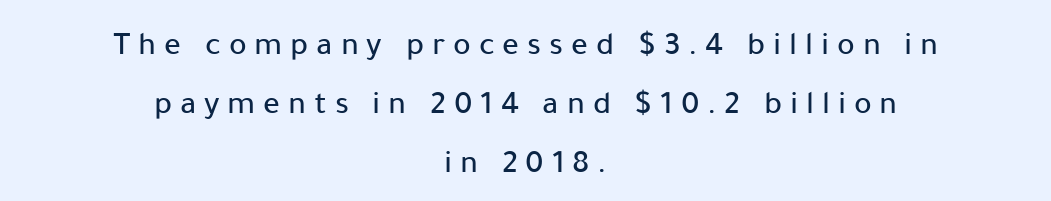
The image shows 33 px sans-serif type, upright; set centered, line spacing 1.79x, unusually wide letter spacing (+0.24 em), not underlined; low stroke contrast and a medium x-height.
